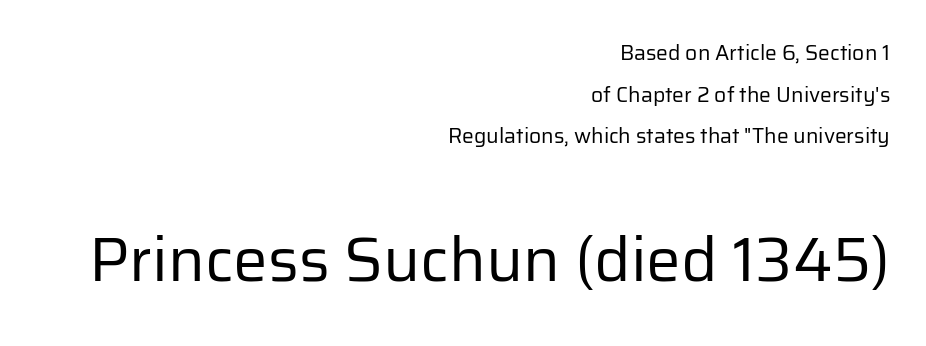
The image shows 62 px regular-weight sans-serif type, upright; set right-aligned, loose line spacing (1.98x), normal letter spacing, not underlined; the second (bottom) block is 2.95x larger; low stroke contrast and a medium x-height.
